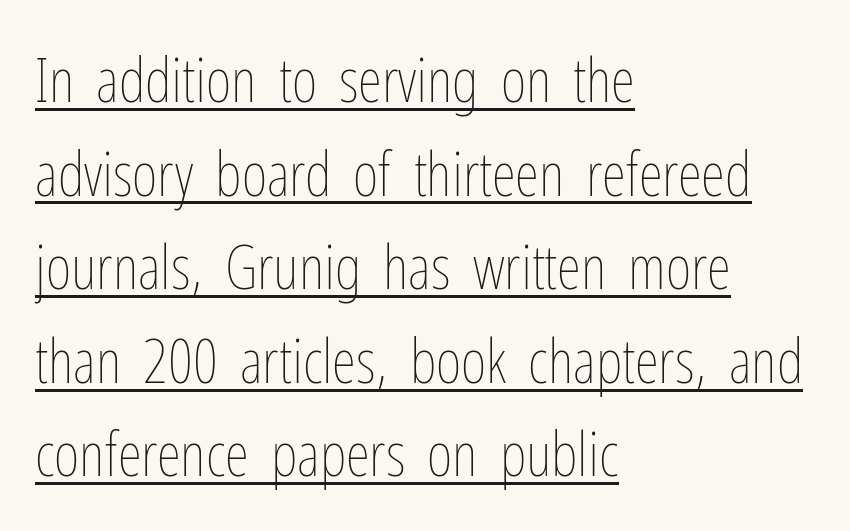
Q: Is the text bold? A: No.
Q: Is the text italic (slanted)? A: No, it is upright.
Q: Is the text underlined? A: Yes.
Q: How is the paragraph aligned? A: Left-aligned.
Q: Is the spacing between letters normal or unusually wide? A: Normal.
Q: Is the spacing between lines tight, normal or loose? A: Normal.
Q: Width (condensed, normal, or wide)? A: Condensed.
Q: Stroke contrast? A: Low.
Q: x-height? A: Medium.
Q: Monospaced? A: No.
